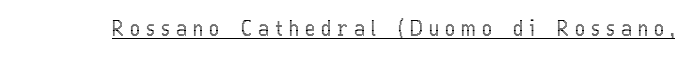
Posture: vertical. Glance below the letters and you will spot a drawn line. Compared with typical body copy, the letter spacing here is much looser.
